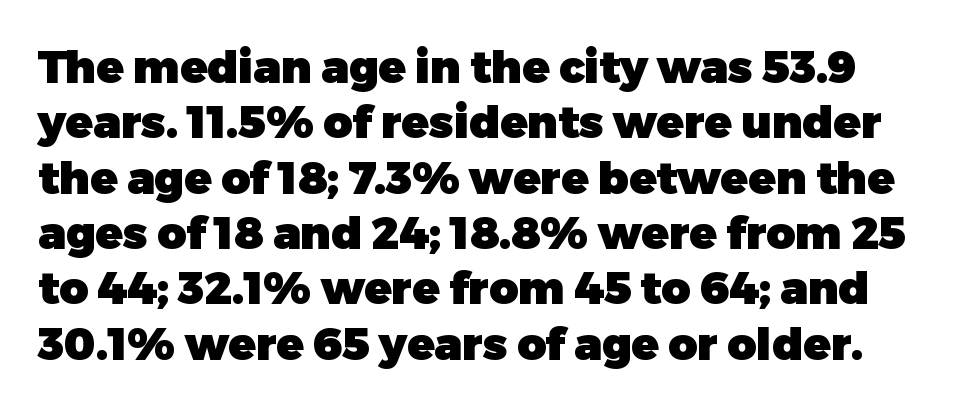
The image shows 45 px heavy sans-serif type, upright; set line spacing 1.23x, normal letter spacing, not underlined; low stroke contrast and a medium x-height.
